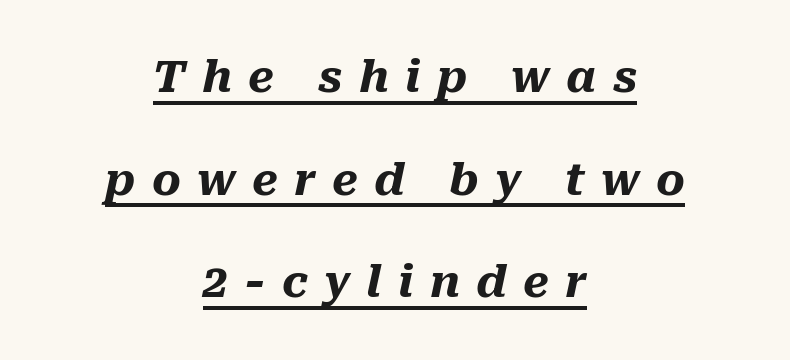
Q: Is the text bold? A: Yes.
Q: Is the text italic (slanted)? A: Yes, it leans right by about 10 degrees.
Q: Is the text underlined? A: Yes.
Q: How is the paragraph aligned? A: Centered.
Q: Is the spacing between letters normal or unusually wide? A: Unusually wide.
Q: Is the spacing between lines tight, normal or loose? A: Loose.
Q: Width (condensed, normal, or wide)? A: Normal.
Q: Stroke contrast? A: Medium.
Q: x-height? A: Medium.
Q: Monospaced? A: No.
